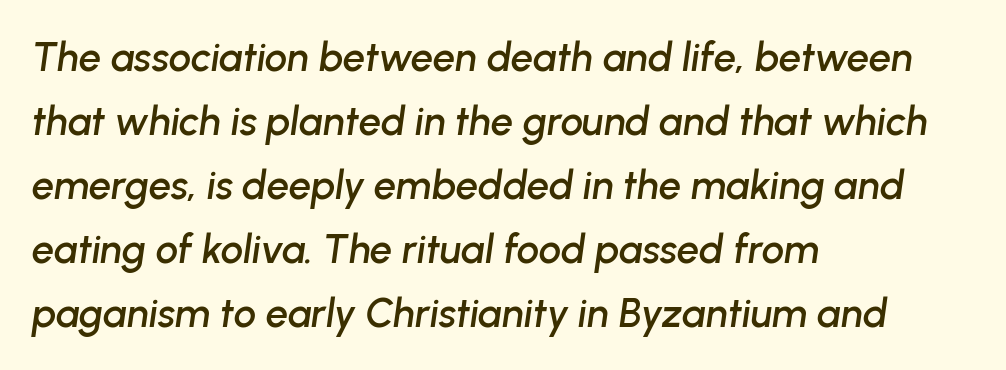
Q: Is the text italic (slanted)? A: Yes, it leans right by about 8 degrees.
Q: Is the text underlined? A: No.
Q: How is the paragraph aligned? A: Left-aligned.
Q: Is the spacing between letters normal or unusually wide? A: Normal.
Q: Is the spacing between lines tight, normal or loose? A: Normal.
Q: Width (condensed, normal, or wide)? A: Normal.
Q: Stroke contrast? A: Low.
Q: x-height? A: Medium.
Q: Monospaced? A: No.
